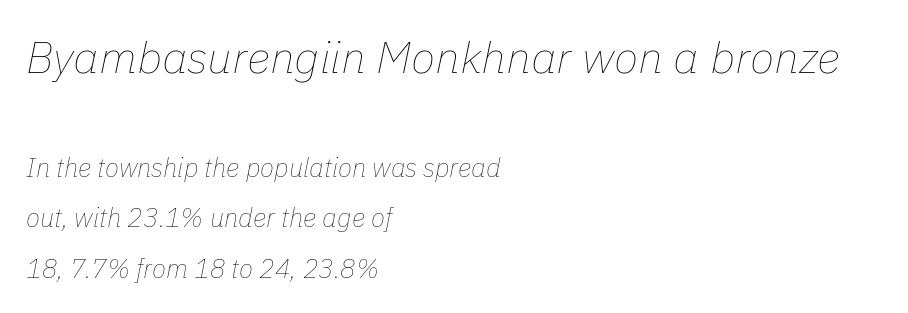
{"italic": "yes", "lean": "right", "slant_degrees": 11, "bold": "no", "weight": "thin", "width": "normal", "stroke_contrast": "low", "x_height": "medium", "monospaced": "no", "underline": "no", "align": "left", "line_spacing": "loose", "line_spacing_ratio": 1.95, "letter_spacing": "normal", "letter_spacing_em": 0.0, "larger_block": "first", "size_ratio": 1.73, "glyph_px": 45}
